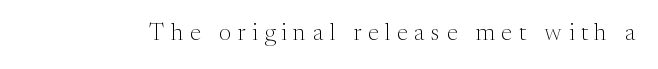
{"italic": "no", "bold": "no", "underline": "no", "letter_spacing": "wide", "letter_spacing_em": 0.27, "glyph_px": 24}
